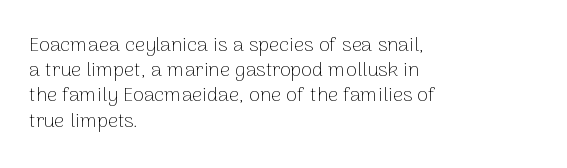
The image shows 20 px text type, upright; set left-aligned, normal line spacing (1.26x), normal letter spacing, not underlined.
